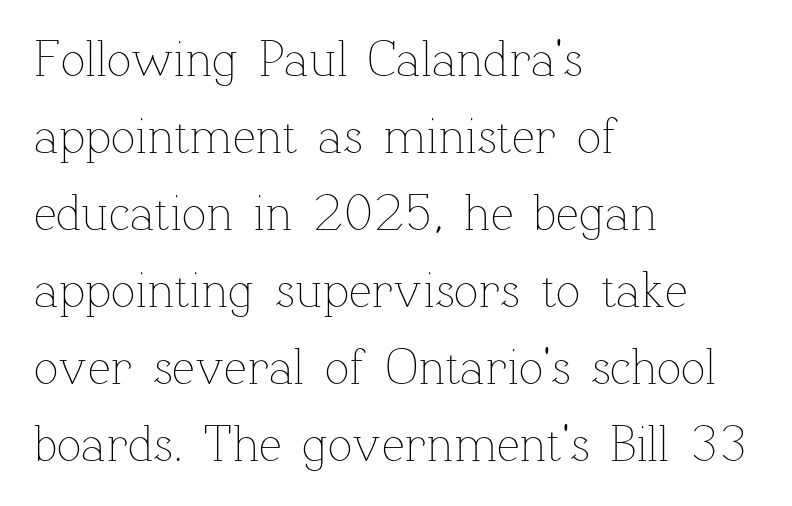
Stem width sits at or under what a default text font uses. Is there any slant? The stems are plumb. Character widths vary here, with narrow letters taking less room than wide ones. If you drew a ruler down the left edge, every line would touch it.
